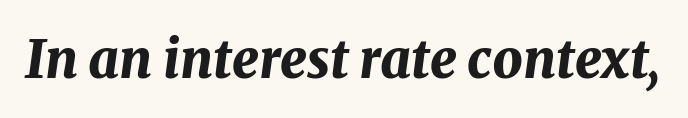
The image shows 53 px bold type, italic (leaning right); set normal letter spacing, not underlined; medium stroke contrast and a medium x-height.
